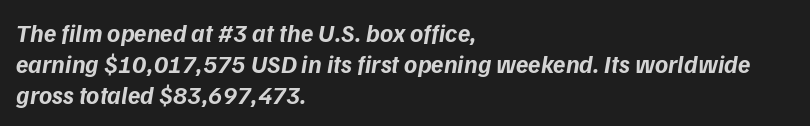
{"bold": "yes", "underline": "no", "align": "left", "line_spacing_ratio": 1.24, "letter_spacing": "normal", "letter_spacing_em": 0.0, "glyph_px": 25}
